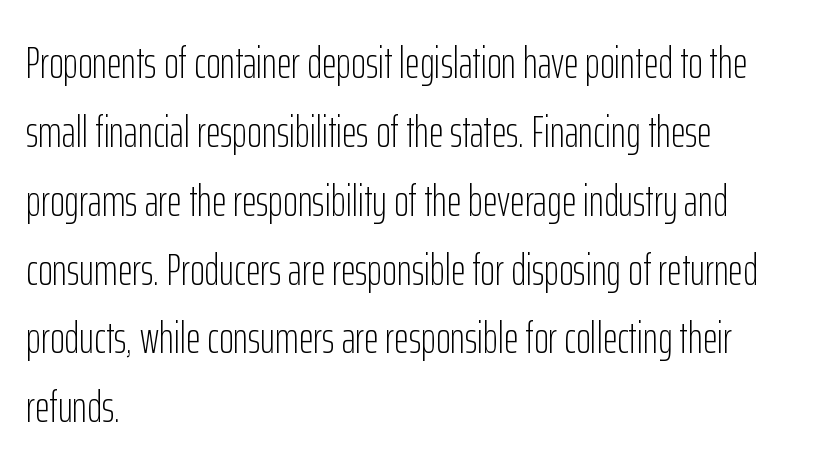
{"serif": "no", "italic": "no", "bold": "no", "weight": "light", "width": "condensed", "stroke_contrast": "low", "x_height": "medium", "monospaced": "no", "underline": "no", "align": "left", "line_spacing": "normal", "line_spacing_ratio": 1.53, "letter_spacing": "normal", "letter_spacing_em": 0.0, "glyph_px": 45}
